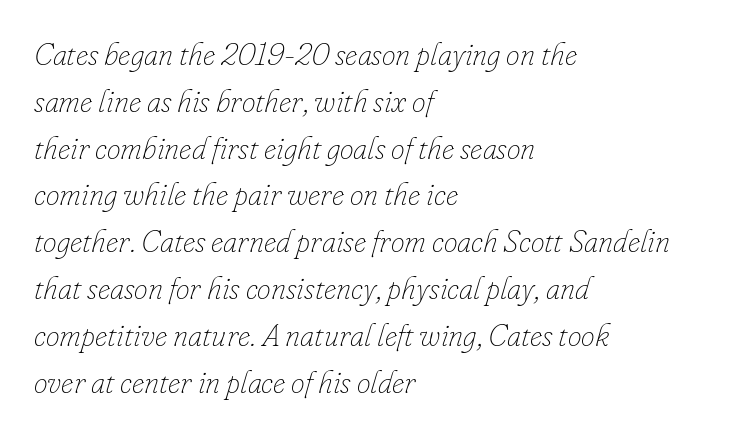
{"italic": "yes", "lean": "right", "slant_degrees": 16, "bold": "no", "weight": "thin", "width": "normal", "stroke_contrast": "low", "x_height": "small", "monospaced": "no", "underline": "no", "align": "left", "line_spacing": "normal", "line_spacing_ratio": 1.51, "letter_spacing": "normal", "letter_spacing_em": 0.0, "glyph_px": 31}
